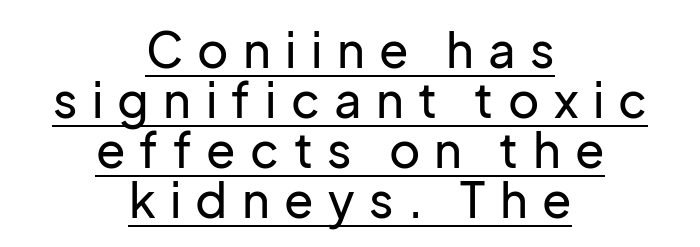
{"serif": "no", "italic": "no", "width": "normal", "stroke_contrast": "low", "x_height": "medium", "monospaced": "no", "underline": "yes", "align": "center", "line_spacing": "tight", "line_spacing_ratio": 1.04, "letter_spacing": "wide", "letter_spacing_em": 0.3, "glyph_px": 48}
